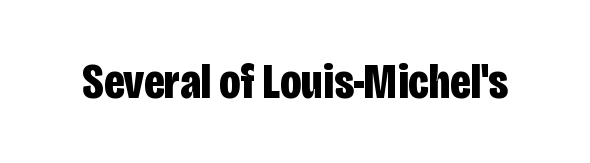
Caption: bold face, heavy strokes. Varying glyph widths throughout — classic text-font behaviour. Each word holds together tightly as a unit, with standard inter-letter gaps. I'd call this a sans setting — the letters go barefoot. The axis of the letterforms is exactly vertical. Decoration check: the copy has no underline.
